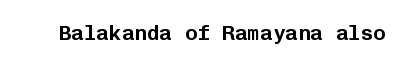
{"italic": "no", "underline": "no", "letter_spacing": "normal", "letter_spacing_em": 0.0, "glyph_px": 21}
